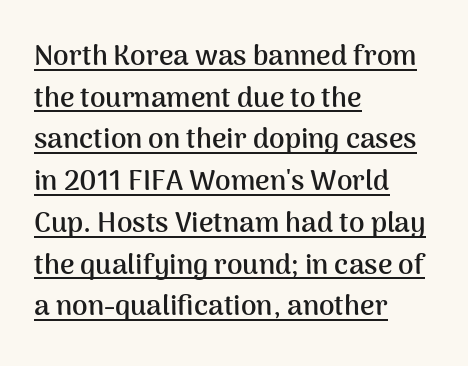
Visually the block forms a straight wall on the left and a jagged coastline on the right. Quick note: interline space is typical. Look at the tracking — it's just the regular setting, nothing added. Notice how a bar underscores the lettering throughout. Italic: no, the glyphs are upright roman. The characters display no serif detailing; their extremities are plain.
